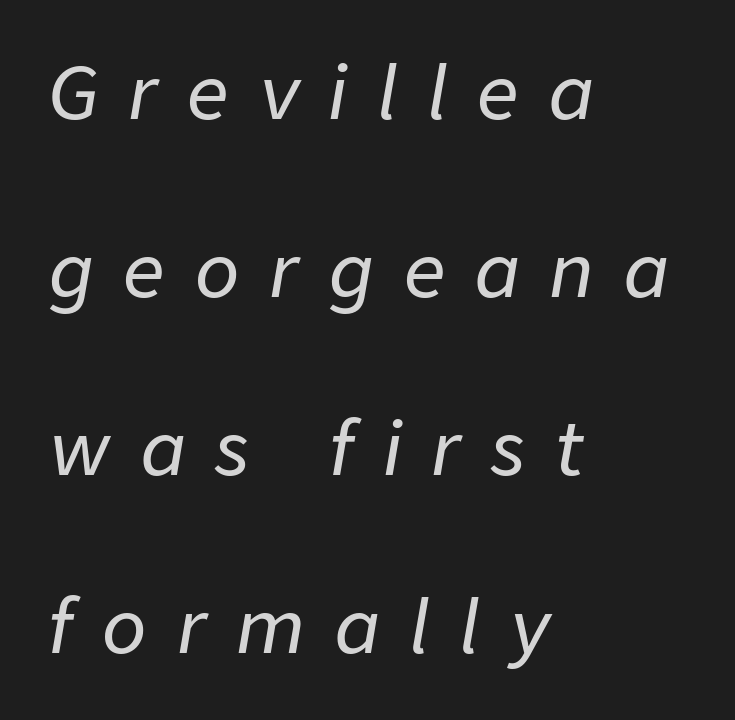
{"italic": "yes", "lean": "right", "slant_degrees": 9, "width": "normal", "stroke_contrast": "low", "x_height": "medium", "monospaced": "no", "underline": "no", "align": "left", "line_spacing": "loose", "line_spacing_ratio": 2.44, "letter_spacing": "wide", "letter_spacing_em": 0.41, "glyph_px": 73}
